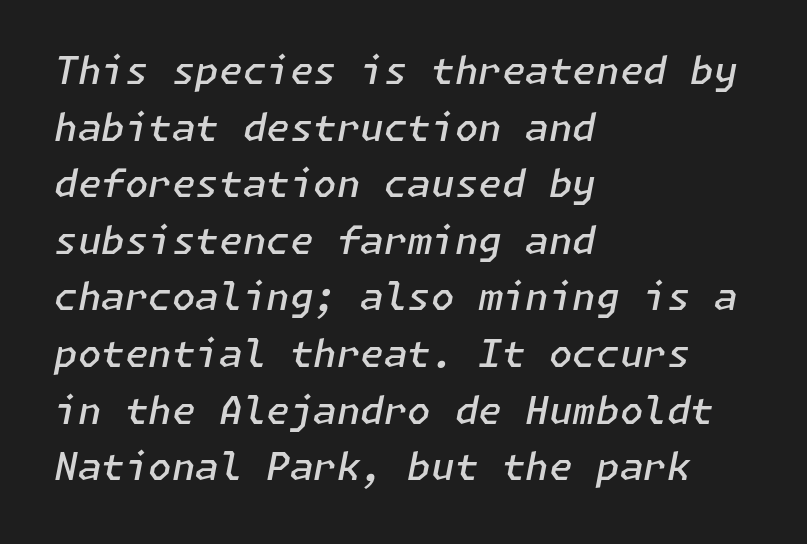
Heft: intermediate — a semibold. A student would call this left alignment; a typographer would say flush left, rag right. Notice how descenders clear the ascenders below comfortably — that's standard leading. Is the type slanted? Yes — the strokes lean at a clear angle. Here the glyphs are tracked normally, forming tight word shapes. Descenders hang freely into open space.
